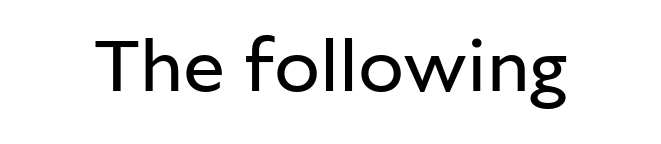
Q: Is the text bold? A: No.
Q: Is the text italic (slanted)? A: No, it is upright.
Q: Is the typeface a serif or a sans-serif typeface? A: Sans-serif.
Q: Is the text underlined? A: No.
Q: Is the spacing between letters normal or unusually wide? A: Normal.
Q: Width (condensed, normal, or wide)? A: Normal.
Q: Stroke contrast? A: Low.
Q: x-height? A: Medium.
Q: Monospaced? A: No.
